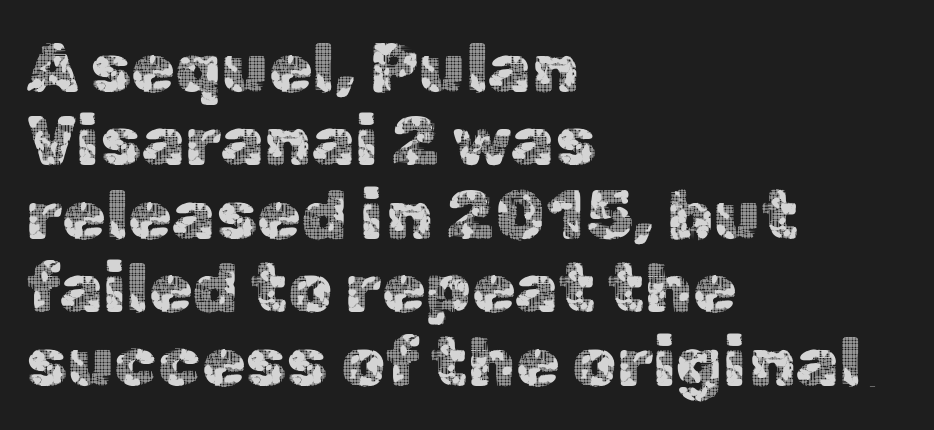
Q: Is the text italic (slanted)? A: No, it is upright.
Q: Is the typeface a serif or a sans-serif typeface? A: Sans-serif.
Q: Is the text underlined? A: No.
Q: How is the paragraph aligned? A: Left-aligned.
Q: Is the spacing between letters normal or unusually wide? A: Normal.
Q: Is the spacing between lines tight, normal or loose? A: Tight.
Q: Width (condensed, normal, or wide)? A: Normal.
Q: x-height? A: Medium.
Q: Monospaced? A: No.
